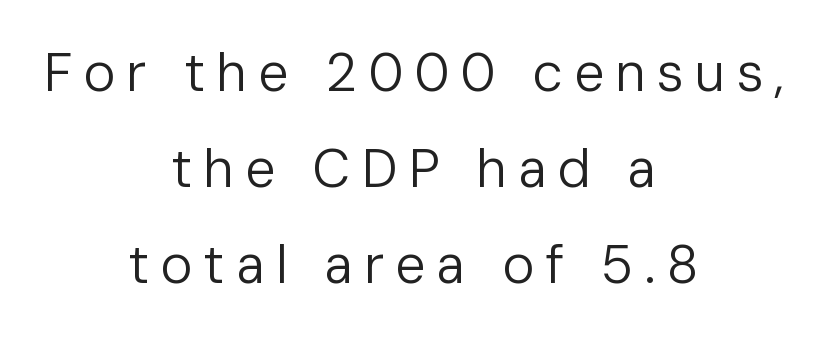
Style check: upright. The baseline area is clear. The line texture is sparse and dotted thanks to wide tracking. Observe the absence of serifs on each vertical stroke in this sample. Do the characters align in a grid? No, the font is proportional. Unbolded letterforms with no extra heft.
